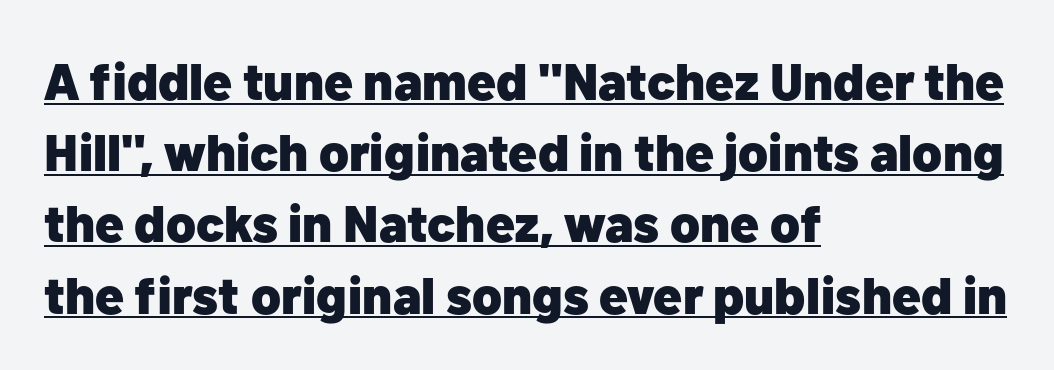
Q: Is the text bold? A: Yes.
Q: Is the text italic (slanted)? A: No, it is upright.
Q: Is the typeface a serif or a sans-serif typeface? A: Sans-serif.
Q: Is the text underlined? A: Yes.
Q: How is the paragraph aligned? A: Left-aligned.
Q: Is the spacing between letters normal or unusually wide? A: Normal.
Q: Is the spacing between lines tight, normal or loose? A: Normal.
Q: Width (condensed, normal, or wide)? A: Normal.
Q: Stroke contrast? A: Low.
Q: x-height? A: Medium.
Q: Monospaced? A: No.
